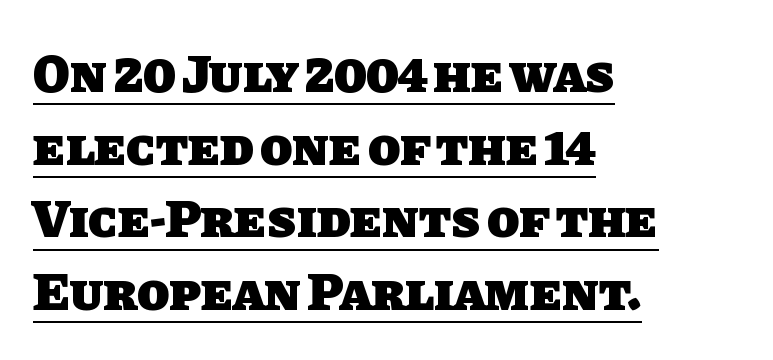
The image shows 53 px heavy sans-serif type; set left-aligned, normal line spacing (1.37x), normal letter spacing, underlined; low stroke contrast and a large x-height.
